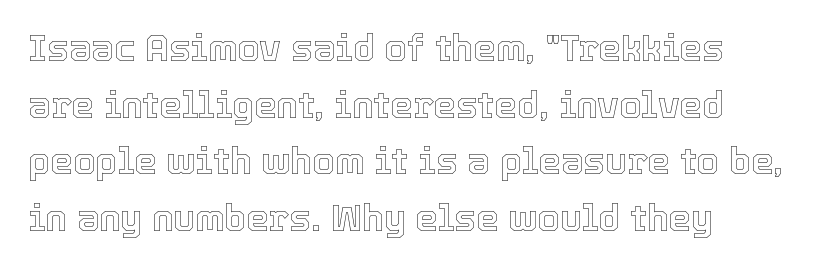
The image shows 36 px text type, upright; set left-aligned, normal line spacing (1.57x), normal letter spacing, not underlined; a medium x-height.
